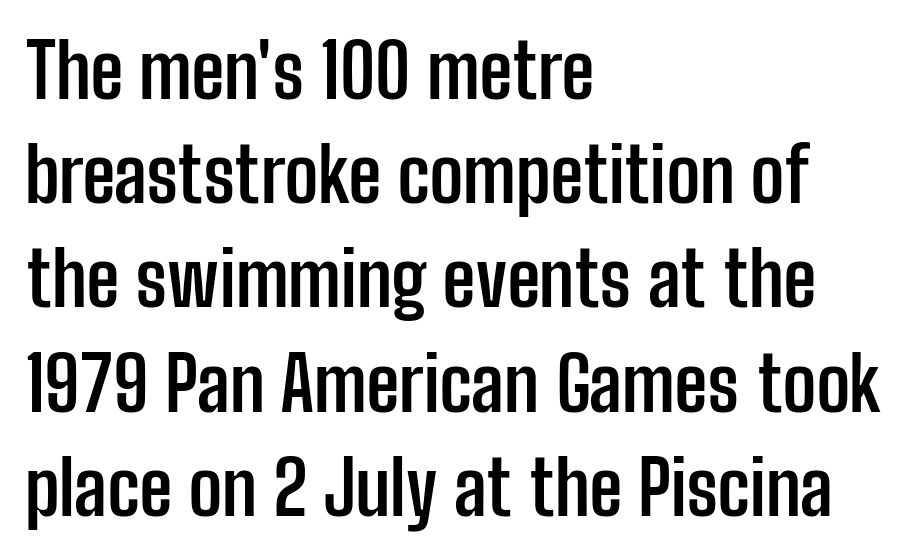
Q: Is the text bold? A: Yes.
Q: Is the text italic (slanted)? A: No, it is upright.
Q: Is the typeface a serif or a sans-serif typeface? A: Sans-serif.
Q: Is the text underlined? A: No.
Q: How is the paragraph aligned? A: Left-aligned.
Q: Is the spacing between letters normal or unusually wide? A: Normal.
Q: Is the spacing between lines tight, normal or loose? A: Normal.
Q: Width (condensed, normal, or wide)? A: Condensed.
Q: Stroke contrast? A: Low.
Q: x-height? A: Medium.
Q: Monospaced? A: No.
